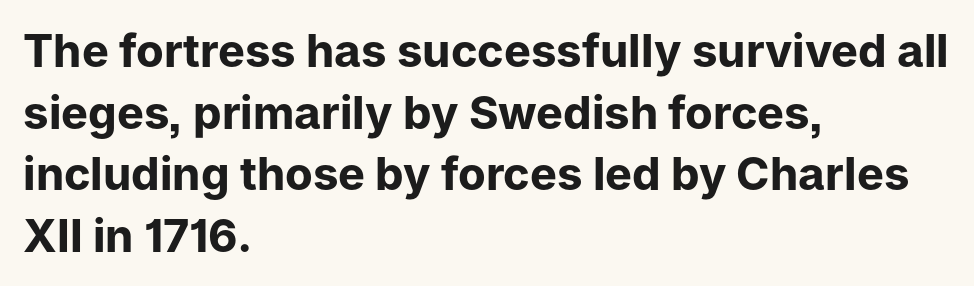
Q: Is the text bold? A: Yes.
Q: Is the text italic (slanted)? A: No, it is upright.
Q: Is the typeface a serif or a sans-serif typeface? A: Sans-serif.
Q: Is the text underlined? A: No.
Q: How is the paragraph aligned? A: Left-aligned.
Q: Is the spacing between letters normal or unusually wide? A: Normal.
Q: Is the spacing between lines tight, normal or loose? A: Normal.
Q: Width (condensed, normal, or wide)? A: Normal.
Q: Stroke contrast? A: Low.
Q: x-height? A: Medium.
Q: Monospaced? A: No.
